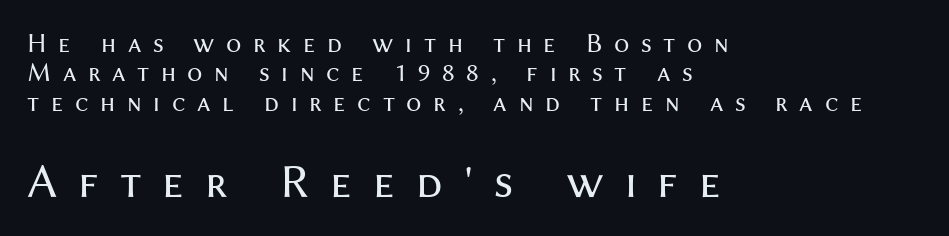
The lines are quadded left. Cramped leading. This rendering features lettering with no underline. Nothing sits at the stroke ends, so this counts as sans-serif.
